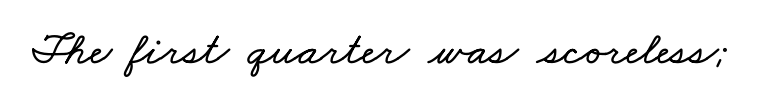
Nobody touched the tracking dial on this one. The letters advance in unequal steps, a hallmark of proportional type. Descenders hang freely into open space.
